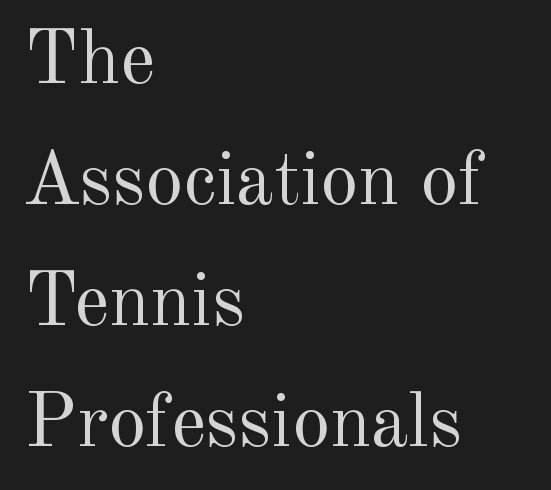
Layout note: lines flush left. The letters advance in unequal steps, a hallmark of proportional type. Descenders are the only things crossing below the line. Every character sits straight up, as roman type does. Regular leading. The font sits on the lighter half of the weight spectrum, regular included.
